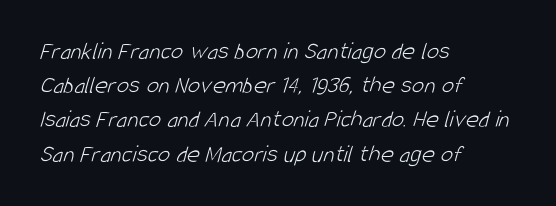
The image shows 25 px text type; set left-aligned, normal line spacing (1.37x), normal letter spacing, not underlined.
